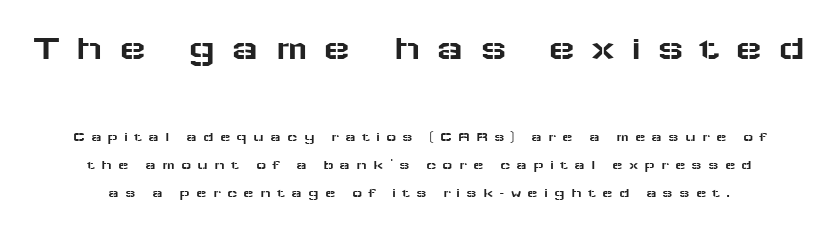
{"serif": "no", "italic": "no", "width": "wide", "stroke_contrast": "low", "x_height": "medium", "monospaced": "no", "underline": "no", "line_spacing": "loose", "line_spacing_ratio": 1.99, "letter_spacing": "wide", "letter_spacing_em": 0.43, "larger_block": "first", "size_ratio": 2.57, "glyph_px": 36}
